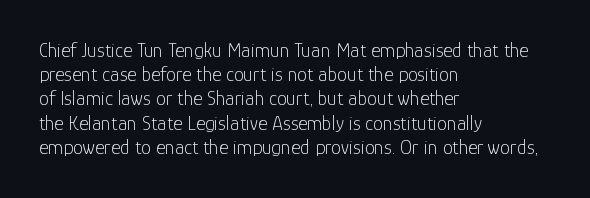
Q: Is the text bold? A: No.
Q: Is the text italic (slanted)? A: No, it is upright.
Q: Is the text underlined? A: No.
Q: How is the paragraph aligned? A: Left-aligned.
Q: Is the spacing between letters normal or unusually wide? A: Normal.
